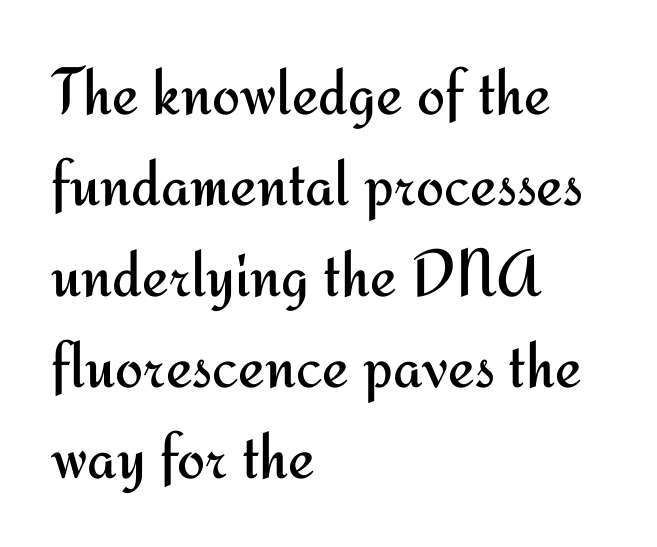
The image shows 67 px regular-weight sans-serif type, upright; set left-aligned, normal line spacing (1.36x), normal letter spacing, not underlined; medium stroke contrast and a small x-height.
